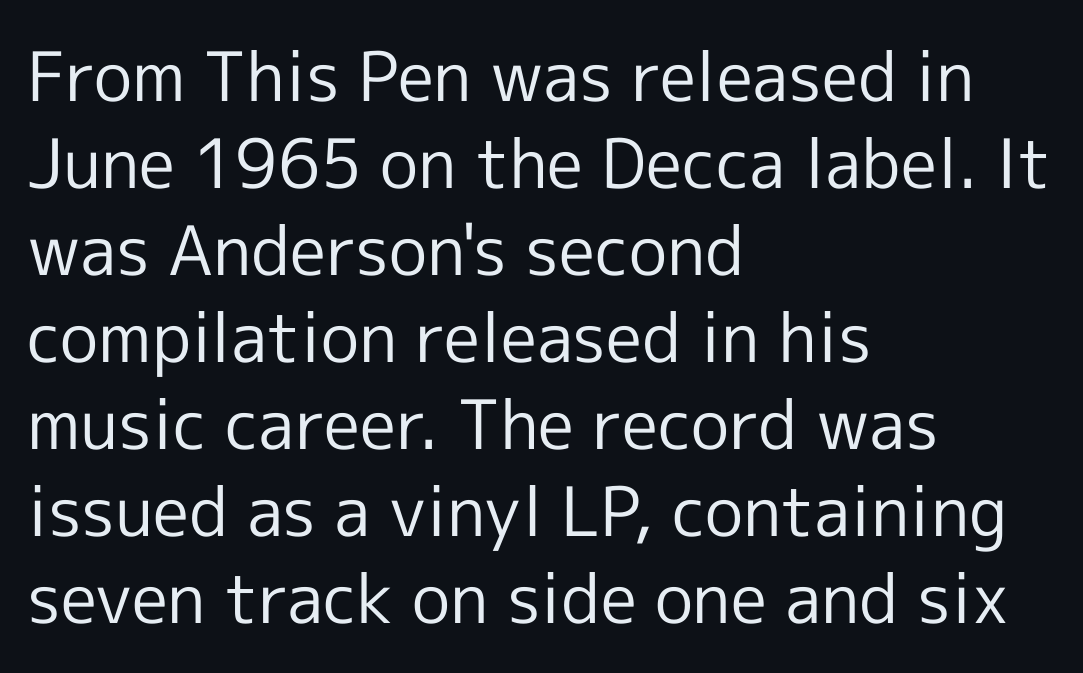
{"serif": "no", "italic": "no", "bold": "no", "weight": "regular", "width": "normal", "x_height": "medium", "monospaced": "no", "underline": "no", "align": "left", "line_spacing": "normal", "line_spacing_ratio": 1.28, "letter_spacing": "normal", "letter_spacing_em": 0.0, "glyph_px": 68}
